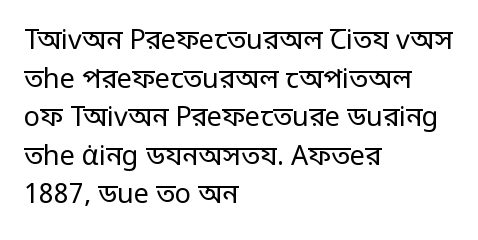
Q: Is the text bold? A: No.
Q: Is the text italic (slanted)? A: No, it is upright.
Q: Is the text underlined? A: No.
Q: How is the paragraph aligned? A: Left-aligned.
Q: Is the spacing between letters normal or unusually wide? A: Normal.
Q: Is the spacing between lines tight, normal or loose? A: Normal.
